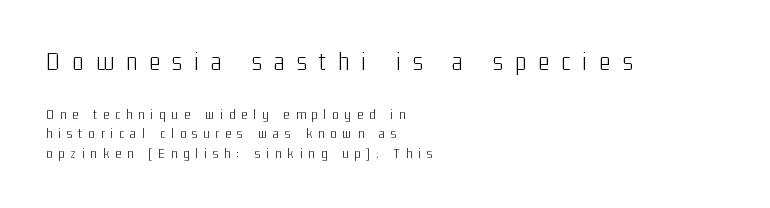
Heft: none added — not bold. Look at the tracking — it's clearly loosened, letters drifting apart. You can tell it's not italic because the verticals are truly vertical. This layout puts the oversized block above and the modest block below. The designer left line spacing at the default.
